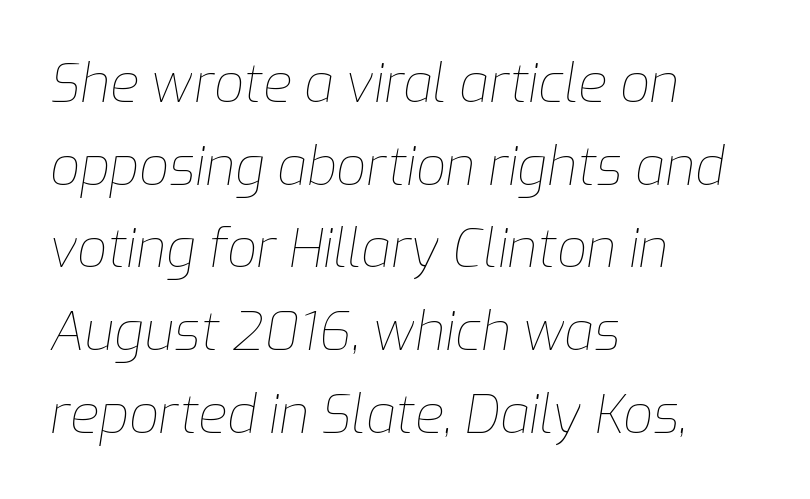
This rendering features lettering with no underline. Tracking here is standard; glyphs follow each other at the usual distance. Compared with a typical body face, this is equally light or lighter still. When letters slant like this, we call the style italic.
